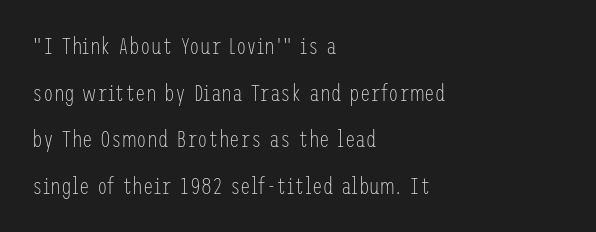
Q: Is the text bold? A: No.
Q: Is the text italic (slanted)? A: No, it is upright.
Q: Is the text underlined? A: No.
Q: How is the paragraph aligned? A: Left-aligned.
Q: Is the spacing between letters normal or unusually wide? A: Normal.
Q: Is the spacing between lines tight, normal or loose? A: Loose.
